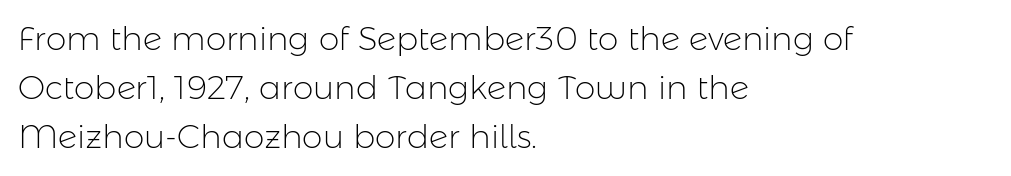
{"serif": "no", "italic": "no", "bold": "no", "weight": "light", "width": "normal", "stroke_contrast": "low", "x_height": "medium", "monospaced": "no", "underline": "no", "align": "left", "line_spacing": "normal", "line_spacing_ratio": 1.49, "letter_spacing": "normal", "letter_spacing_em": 0.0, "glyph_px": 33}
